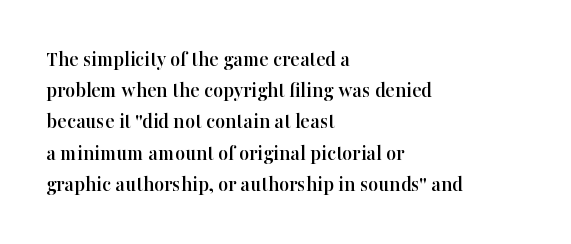
Nope, not italic — everything's standing straight. You could call the tracking neutral — neither tight nor loose. Descenders hang freely into open space. Vertical spacing — default. The compositor pushed each line to the left boundary.
